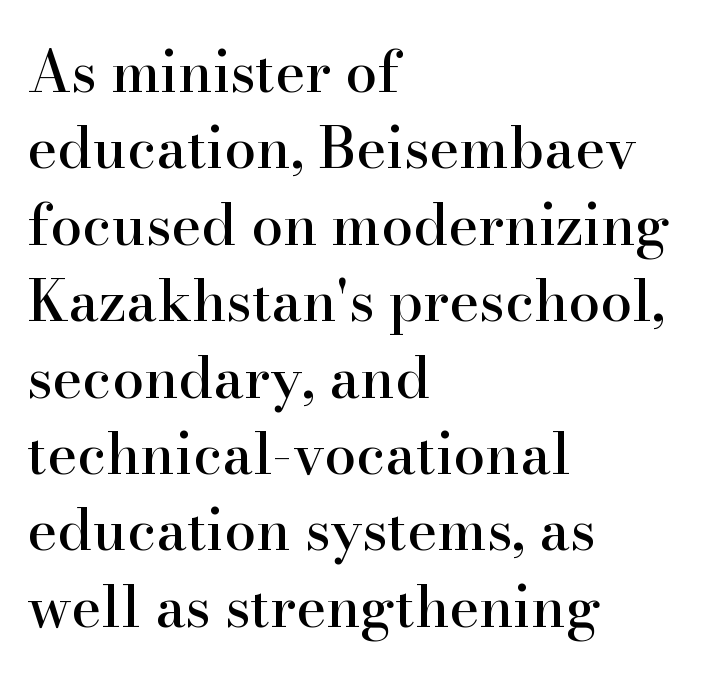
The strip under each line holds only bare page. Left-aligned paragraph, ragged on the right. These lines are rendered in a variable-pitch font. The tracking reads as untouched default to a designer's eye. The type family on display is of the serif kind. This block has exactly the height ordinary leading produces.
